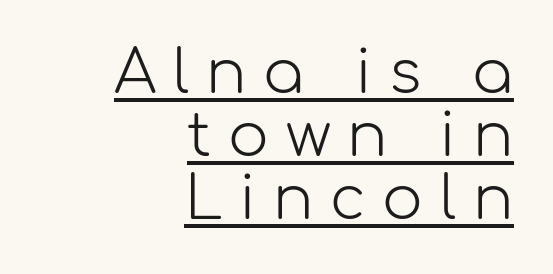
Summary of vertical rhythm: compact, with narrow interline spacing. Caption: expanded tracking, letters set apart. Upright lettering throughout. What kind of face is this? One without serifs — a sans.
